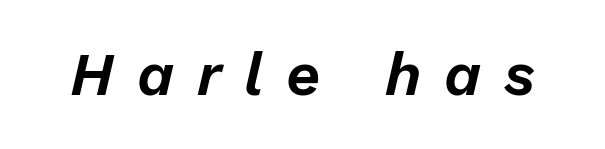
Q: Is the text italic (slanted)? A: Yes, it leans right by about 13 degrees.
Q: Is the text underlined? A: No.
Q: Is the spacing between letters normal or unusually wide? A: Unusually wide.
Q: Width (condensed, normal, or wide)? A: Normal.
Q: Stroke contrast? A: Low.
Q: x-height? A: Medium.
Q: Monospaced? A: No.
